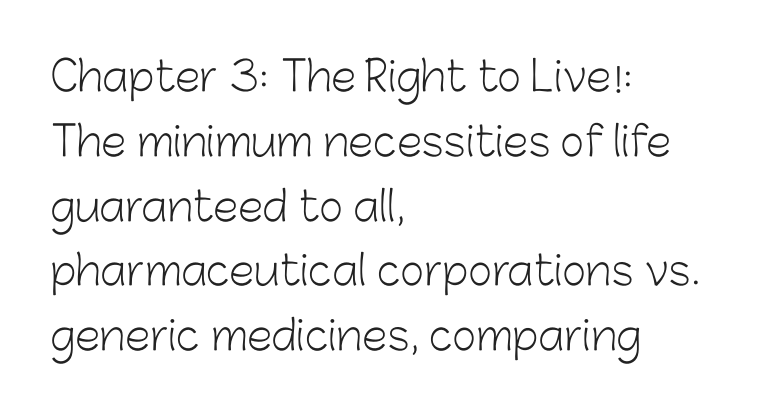
Q: Is the text bold? A: No.
Q: Is the text italic (slanted)? A: No, it is upright.
Q: Is the typeface a serif or a sans-serif typeface? A: Sans-serif.
Q: Is the text underlined? A: No.
Q: How is the paragraph aligned? A: Left-aligned.
Q: Is the spacing between letters normal or unusually wide? A: Normal.
Q: Is the spacing between lines tight, normal or loose? A: Normal.
Q: Width (condensed, normal, or wide)? A: Normal.
Q: Stroke contrast? A: Low.
Q: x-height? A: Medium.
Q: Monospaced? A: No.
